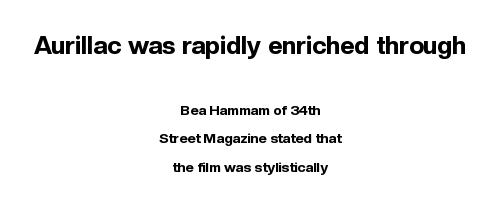
Quick note: interline space is abundant. This layout puts the oversized block above and the modest block below. Weight: bold. This sample is center-justified, so both line endings float freely.
